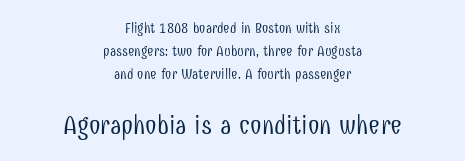
Q: Is the text bold? A: No.
Q: Is the text italic (slanted)? A: No, it is upright.
Q: Is the text underlined? A: No.
Q: How is the paragraph aligned? A: Centered.
Q: Is the spacing between letters normal or unusually wide? A: Normal.
Q: Is the spacing between lines tight, normal or loose? A: Normal.
Q: Which block of text is set in a larger size, the first (top) or the second (bottom)? A: The second (bottom) one.
